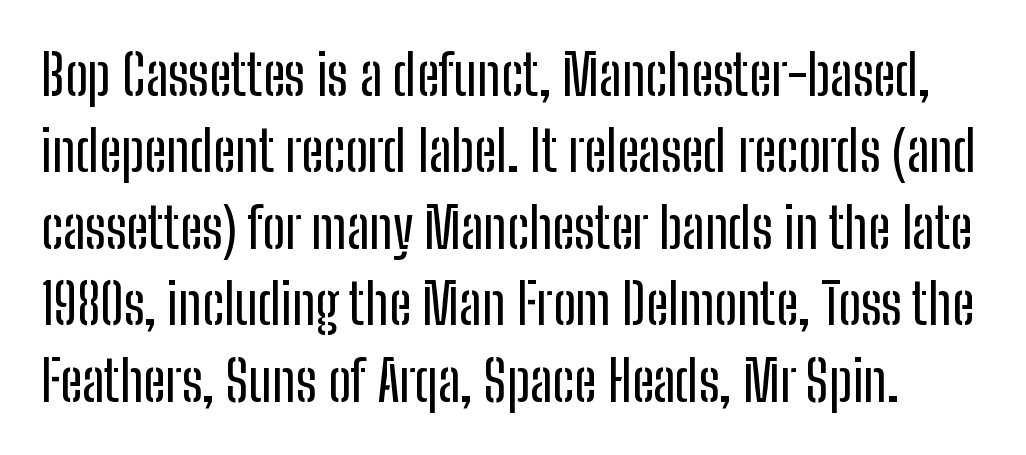
{"serif": "no", "italic": "no", "width": "condensed", "stroke_contrast": "low", "x_height": "medium", "monospaced": "no", "underline": "no", "line_spacing": "normal", "line_spacing_ratio": 1.39, "letter_spacing": "normal", "letter_spacing_em": 0.0, "glyph_px": 55}
